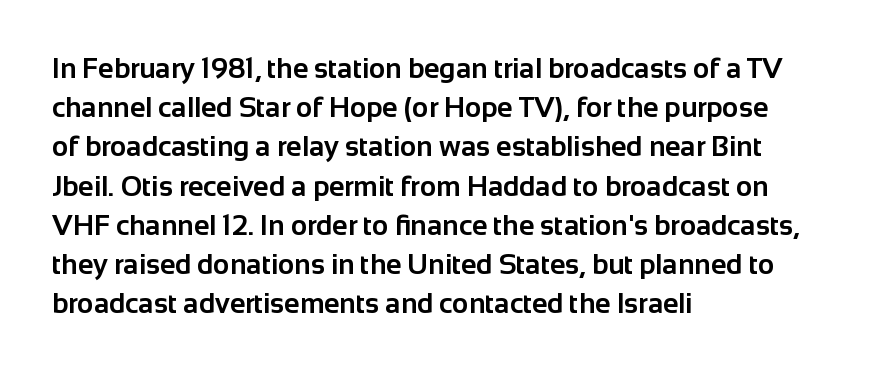
Q: Is the text bold? A: Yes.
Q: Is the text italic (slanted)? A: No, it is upright.
Q: Is the typeface a serif or a sans-serif typeface? A: Sans-serif.
Q: Is the text underlined? A: No.
Q: How is the paragraph aligned? A: Left-aligned.
Q: Is the spacing between letters normal or unusually wide? A: Normal.
Q: Is the spacing between lines tight, normal or loose? A: Normal.
Q: Width (condensed, normal, or wide)? A: Normal.
Q: Stroke contrast? A: Low.
Q: x-height? A: Medium.
Q: Monospaced? A: No.
